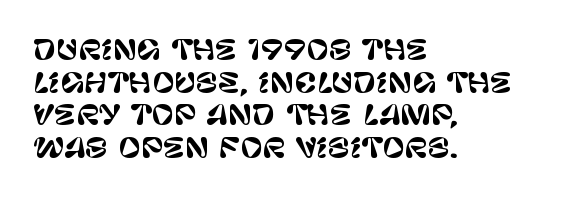
Words float on clear page, feet unadorned. Words appear dense and cohesive because spacing is normal. If you drew a ruler down the left edge, every line would touch it.
